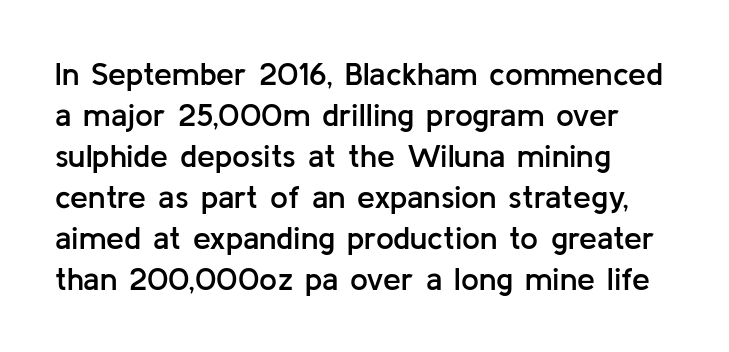
{"serif": "no", "italic": "no", "bold": "semi", "weight": "semibold", "width": "normal", "stroke_contrast": "low", "x_height": "medium", "monospaced": "no", "underline": "no", "align": "left", "line_spacing": "normal", "line_spacing_ratio": 1.28, "letter_spacing": "normal", "letter_spacing_em": 0.0, "glyph_px": 32}
